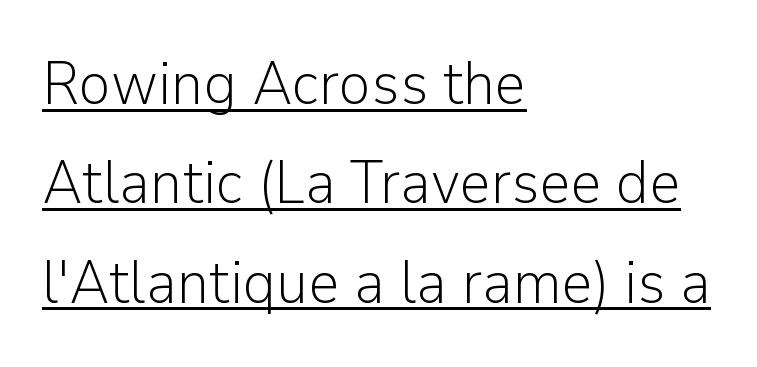
The image shows 61 px light sans-serif type, upright; set left-aligned, normal line spacing (1.63x), normal letter spacing, underlined; low stroke contrast and a medium x-height.
